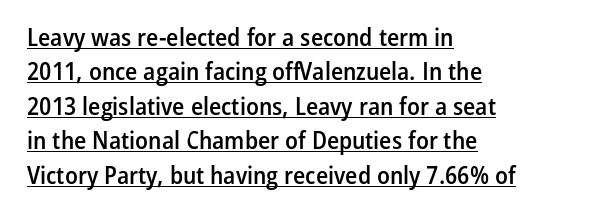
{"italic": "no", "bold": "semi", "underline": "yes", "align": "left", "line_spacing": "normal", "line_spacing_ratio": 1.38, "letter_spacing": "normal", "letter_spacing_em": 0.0, "glyph_px": 25}
